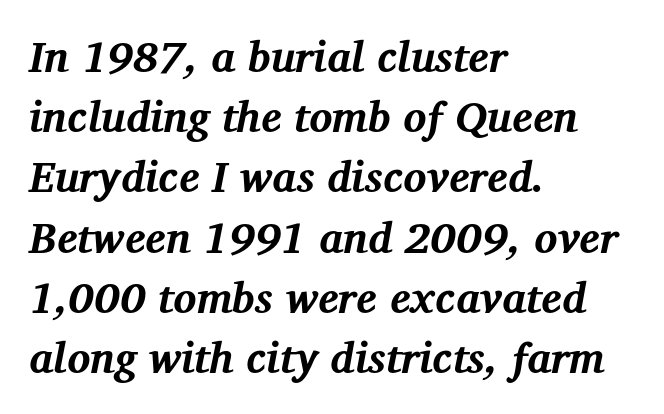
Q: Is the text bold? A: Yes.
Q: Is the text italic (slanted)? A: Yes, it leans right by about 12 degrees.
Q: Is the typeface a serif or a sans-serif typeface? A: Serif.
Q: Is the text underlined? A: No.
Q: How is the paragraph aligned? A: Left-aligned.
Q: Is the spacing between letters normal or unusually wide? A: Normal.
Q: Is the spacing between lines tight, normal or loose? A: Normal.
Q: Width (condensed, normal, or wide)? A: Normal.
Q: Stroke contrast? A: Medium.
Q: x-height? A: Medium.
Q: Monospaced? A: No.
